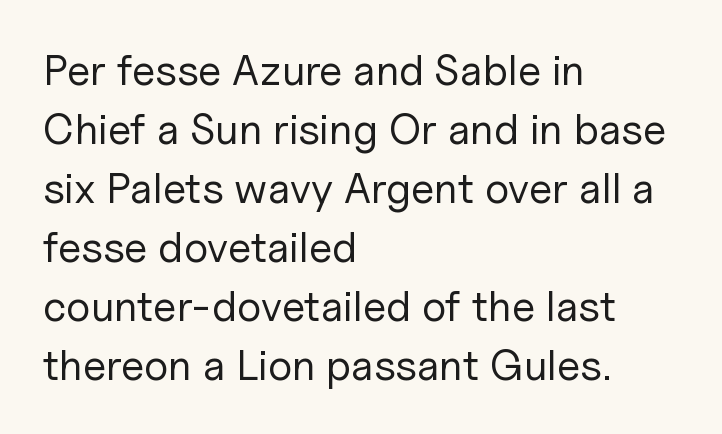
The image shows 43 px regular-weight sans-serif type, upright; set left-aligned, normal line spacing (1.37x), normal letter spacing, not underlined; low stroke contrast and a medium x-height.
